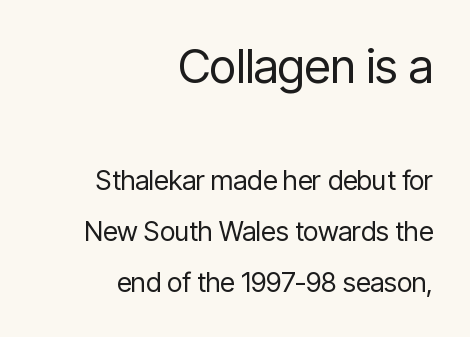
{"serif": "no", "italic": "no", "bold": "no", "weight": "regular", "width": "condensed", "stroke_contrast": "low", "x_height": "medium", "monospaced": "no", "underline": "no", "align": "right", "line_spacing_ratio": 1.89, "letter_spacing": "normal", "letter_spacing_em": 0.0, "larger_block": "first", "size_ratio": 1.74, "glyph_px": 47}
